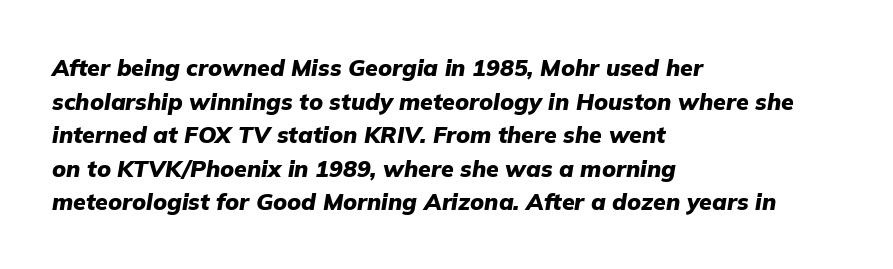
{"italic": "yes", "lean": "right", "slant_degrees": 9, "bold": "yes", "underline": "no", "align": "left", "line_spacing": "normal", "line_spacing_ratio": 1.46, "letter_spacing": "normal", "letter_spacing_em": 0.0, "glyph_px": 23}
